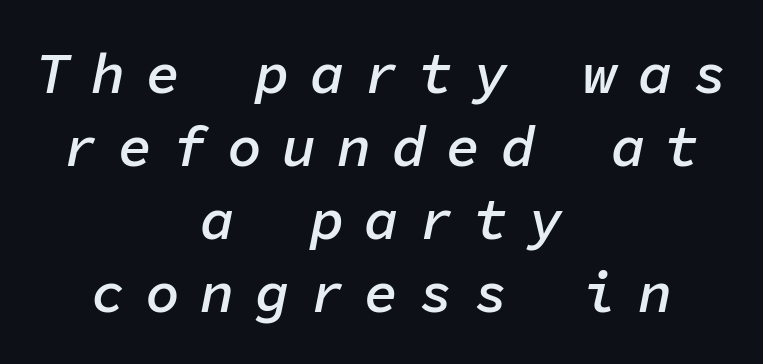
Q: Is the text bold? A: Semi-bold.
Q: Is the text italic (slanted)? A: Yes, it leans right by about 11 degrees.
Q: Is the text underlined? A: No.
Q: How is the paragraph aligned? A: Centered.
Q: Is the spacing between letters normal or unusually wide? A: Unusually wide.
Q: Is the spacing between lines tight, normal or loose? A: Normal.
Q: Width (condensed, normal, or wide)? A: Normal.
Q: Stroke contrast? A: Low.
Q: x-height? A: Medium.
Q: Monospaced? A: Yes.
